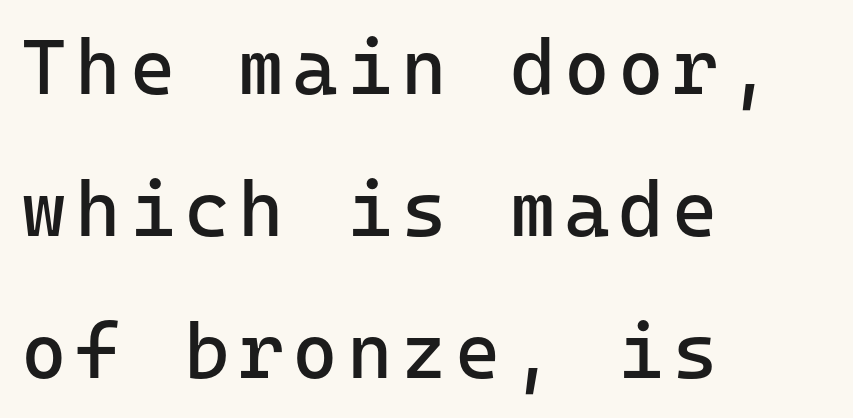
Stroke thickness stays within the range of a standard reading face or lighter. Which margin do the lines hug? The left one — the right edge is uneven. A typesetter would mark this as roman, not italic. This rendering features lettering with no underline. The typeface chosen for these lines omits serifs.
